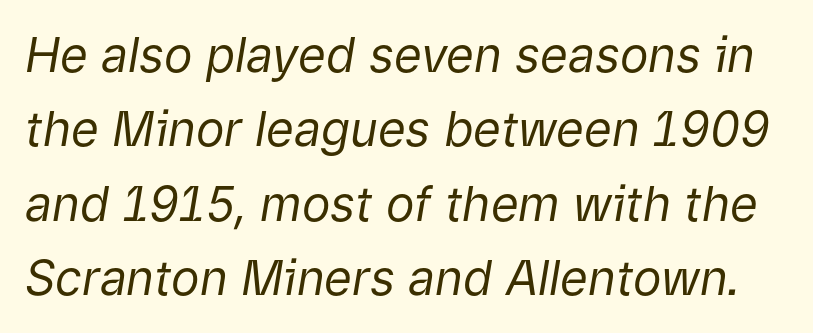
{"italic": "yes", "lean": "right", "slant_degrees": 9, "bold": "no", "weight": "regular", "width": "normal", "stroke_contrast": "low", "x_height": "medium", "monospaced": "no", "underline": "no", "line_spacing": "normal", "line_spacing_ratio": 1.55, "letter_spacing": "normal", "letter_spacing_em": 0.0, "glyph_px": 48}
